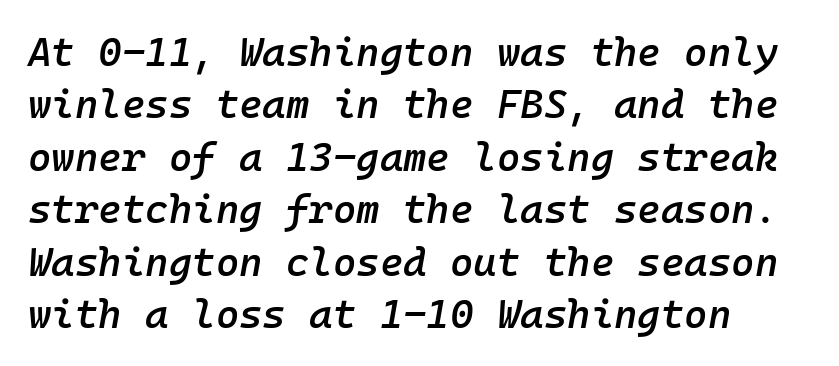
The block of text has a typical density, with ordinary space between rows. Firm but not heavy-handed strokes: this text is semibold. This sample has the even, mechanical cadence of fixed-width lettering. The letters are slanted; this is an italic face.
